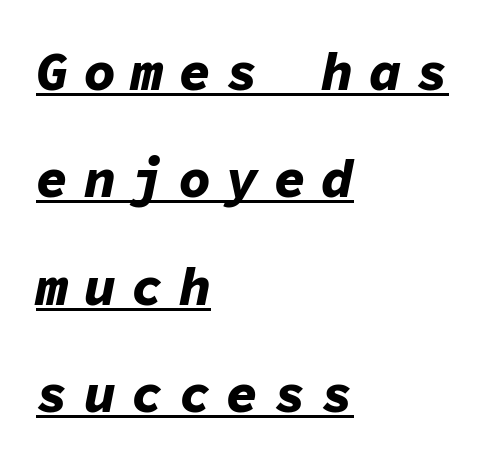
Q: Is the text bold? A: Yes.
Q: Is the text italic (slanted)? A: Yes, it leans right by about 11 degrees.
Q: Is the text underlined? A: Yes.
Q: How is the paragraph aligned? A: Left-aligned.
Q: Is the spacing between letters normal or unusually wide? A: Unusually wide.
Q: Is the spacing between lines tight, normal or loose? A: Loose.
Q: Width (condensed, normal, or wide)? A: Normal.
Q: Stroke contrast? A: Low.
Q: x-height? A: Medium.
Q: Monospaced? A: Yes.
